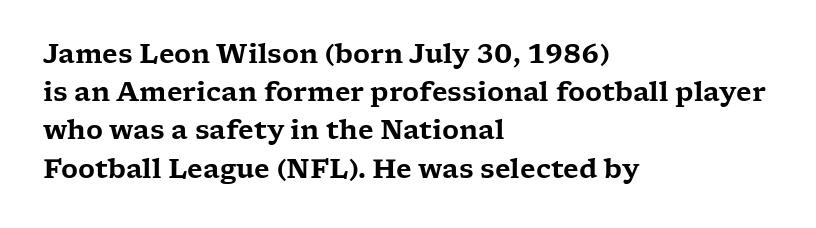
The image shows 26 px text type, upright; set left-aligned, normal line spacing (1.47x), normal letter spacing, not underlined.
